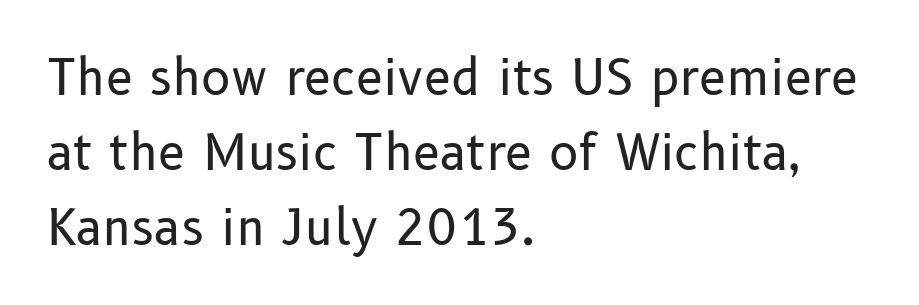
{"serif": "no", "italic": "no", "bold": "no", "weight": "regular", "width": "normal", "stroke_contrast": "low", "x_height": "medium", "monospaced": "no", "underline": "no", "align": "left", "line_spacing": "normal", "line_spacing_ratio": 1.53, "letter_spacing": "normal", "letter_spacing_em": 0.0, "glyph_px": 49}
